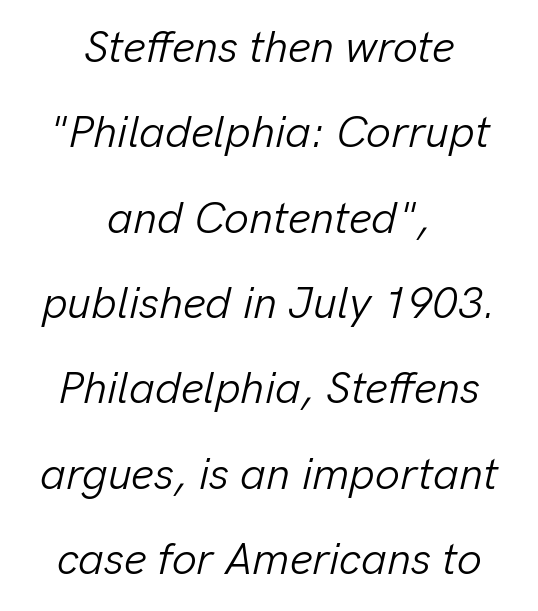
Heft: none added — not bold. Is the block centered? Yes — each line is placed symmetrically about the middle. Looks like regular typesetting: each glyph gets only the width it needs. Compared with ordinary roman type, these characters are visibly tilted. Plain, unruled lines of type.
